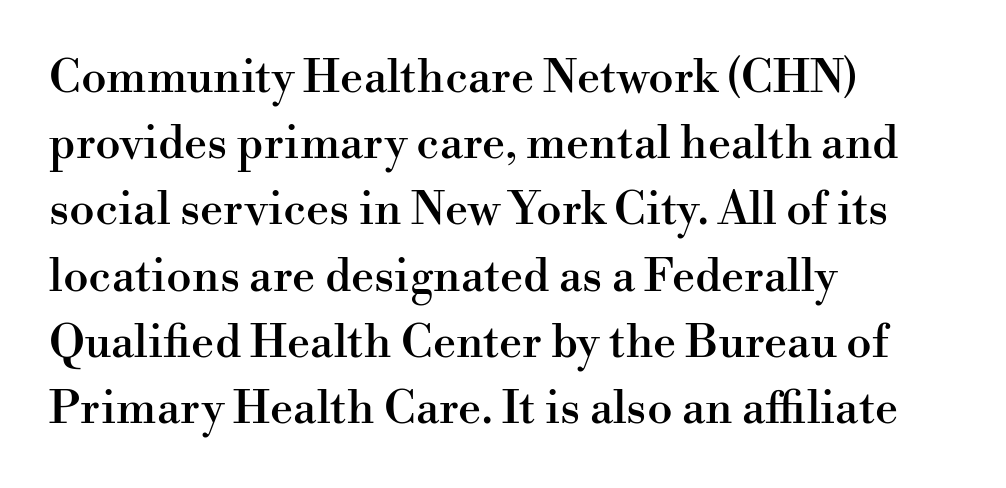
Q: Is the text italic (slanted)? A: No, it is upright.
Q: Is the typeface a serif or a sans-serif typeface? A: Serif.
Q: Is the text underlined? A: No.
Q: How is the paragraph aligned? A: Left-aligned.
Q: Is the spacing between letters normal or unusually wide? A: Normal.
Q: Is the spacing between lines tight, normal or loose? A: Normal.
Q: Width (condensed, normal, or wide)? A: Normal.
Q: Stroke contrast? A: High.
Q: x-height? A: Small.
Q: Monospaced? A: No.
